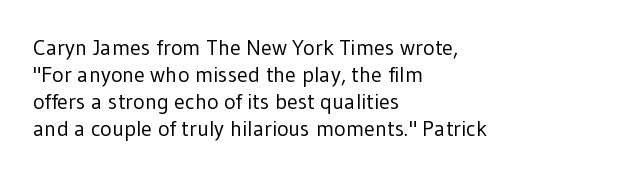
{"italic": "no", "bold": "no", "underline": "no", "align": "left", "line_spacing_ratio": 1.22, "letter_spacing": "normal", "letter_spacing_em": 0.0, "glyph_px": 22}
